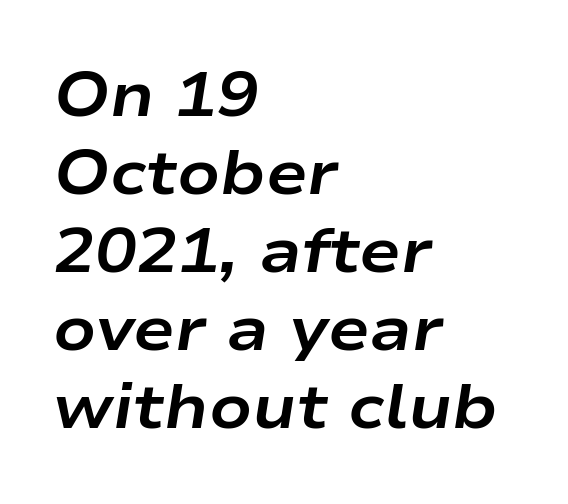
The image shows 62 px bold, wide type, italic (leaning right); set left-aligned, normal line spacing (1.26x), normal letter spacing, not underlined; low stroke contrast and a medium x-height.
